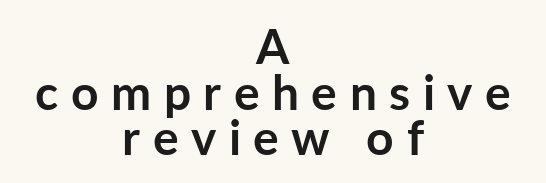
Lines of text with bare space underneath. What stands out about the letter spacing? Its width — letters are far apart. Here the designer chose a conventional face with non-uniform glyph widths. This sample uses a sans-serif face. The specimen reads as upright at a glance. The paragraph has two soft edges and a firm central axis.
